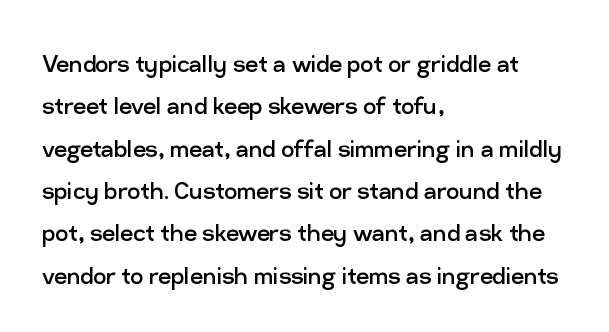
{"serif": "no", "italic": "no", "bold": "no", "weight": "regular", "width": "normal", "stroke_contrast": "low", "x_height": "medium", "monospaced": "no", "underline": "no", "align": "left", "line_spacing": "normal", "line_spacing_ratio": 1.46, "letter_spacing": "normal", "letter_spacing_em": 0.0, "glyph_px": 29}
